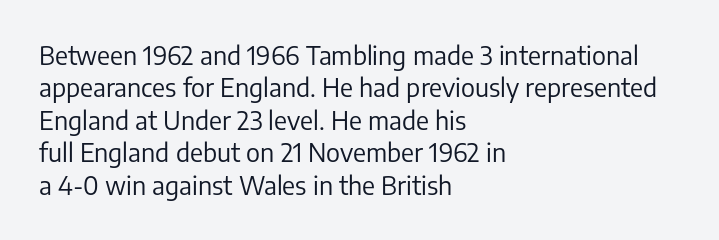
The image shows 25 px text type, upright; set left-aligned, normal line spacing (1.3x), normal letter spacing, not underlined.
